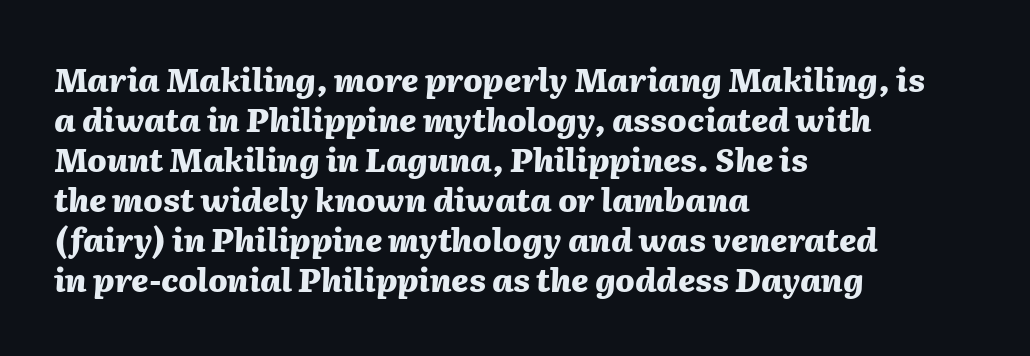
{"italic": "yes", "lean": "right", "slant_degrees": 2, "bold": "yes", "weight": "heavy", "width": "normal", "stroke_contrast": "medium", "x_height": "medium", "monospaced": "no", "underline": "no", "align": "left", "line_spacing": "normal", "line_spacing_ratio": 1.25, "letter_spacing": "normal", "letter_spacing_em": 0.0, "glyph_px": 32}
